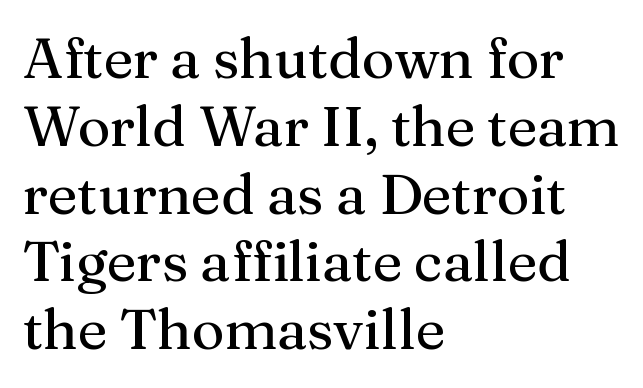
{"serif": "yes", "italic": "no", "width": "normal", "stroke_contrast": "medium", "x_height": "medium", "monospaced": "no", "underline": "no", "align": "left", "line_spacing_ratio": 1.21, "letter_spacing": "normal", "letter_spacing_em": 0.0, "glyph_px": 56}
